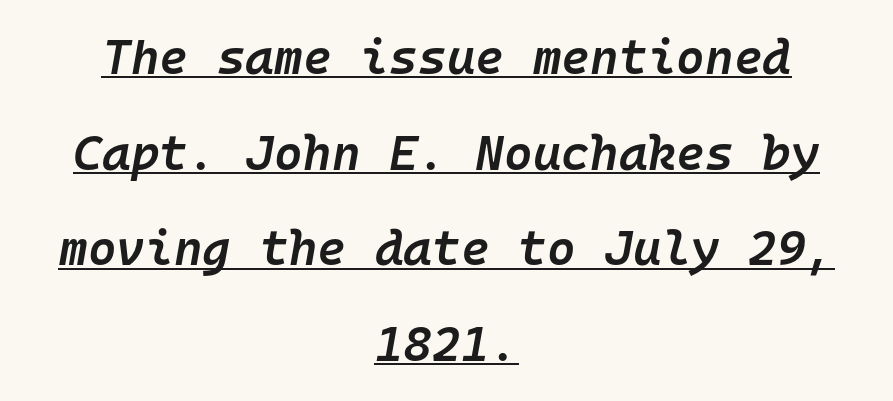
Each word holds together tightly as a unit, with standard inter-letter gaps. What decoration does the sample have? An underline. Notice how the stems are inclined rather than vertical — that's the hallmark of italics. The typesetting leans somewhat heavy: a semibold.
